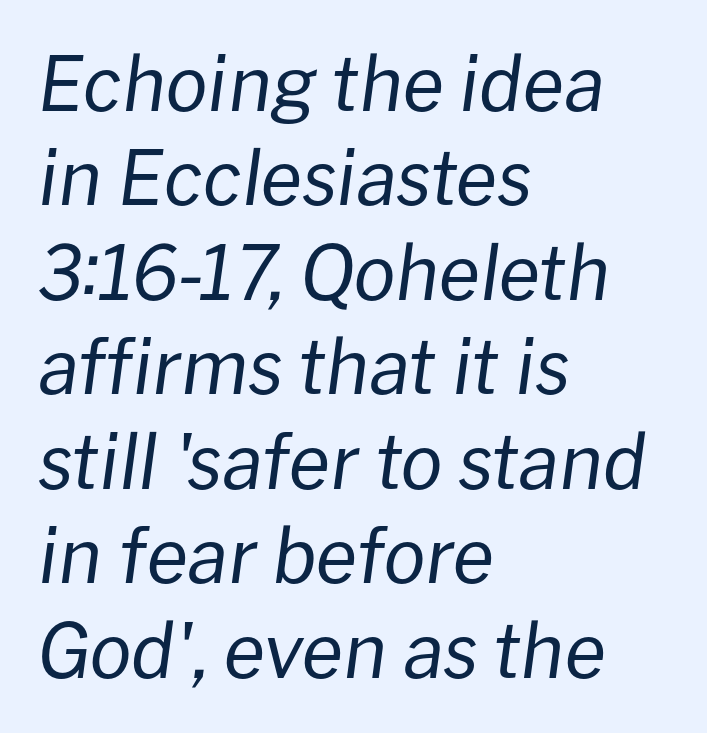
The image shows 75 px regular-weight type, italic (leaning right); set left-aligned, normal line spacing (1.26x), normal letter spacing, not underlined; low stroke contrast and a medium x-height.
